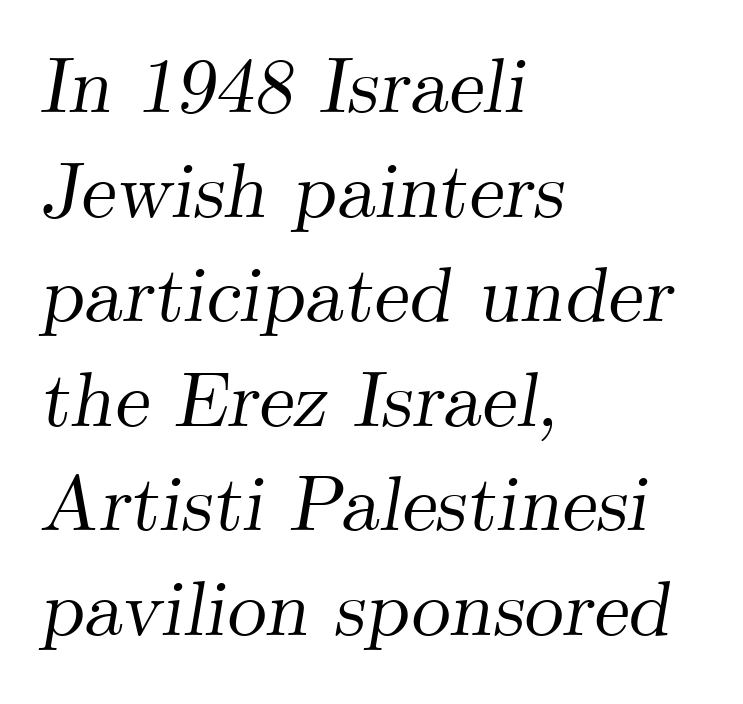
The setting favours the left margin, as ordinary paragraphs usually do. Summary of vertical rhythm: regular, with standard interline spacing. Emphasis-style slanted type is in use. Look at the tracking — it's just the regular setting, nothing added.
